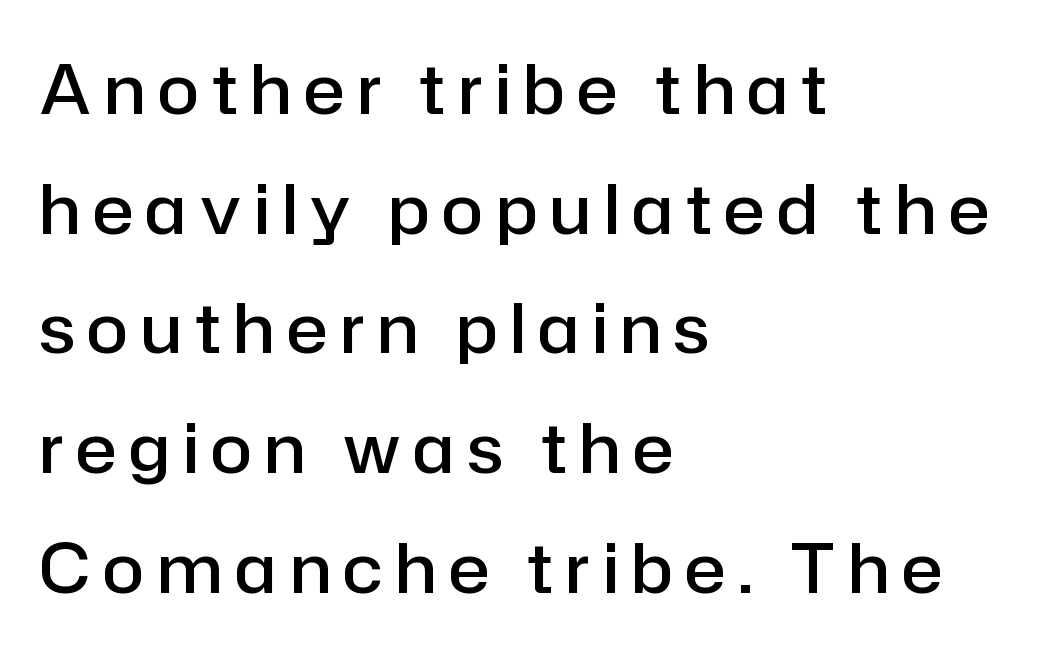
{"serif": "no", "italic": "no", "bold": "semi", "weight": "semibold", "width": "normal", "stroke_contrast": "low", "x_height": "medium", "monospaced": "no", "underline": "no", "align": "left", "line_spacing_ratio": 1.76, "glyph_px": 68}
